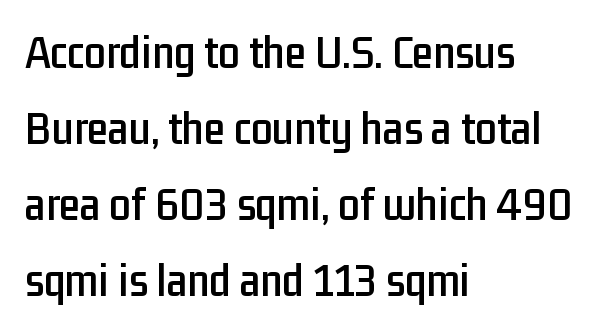
The image shows 48 px condensed sans-serif type, upright; set left-aligned, normal line spacing (1.58x), normal letter spacing, not underlined; low stroke contrast and a medium x-height.
